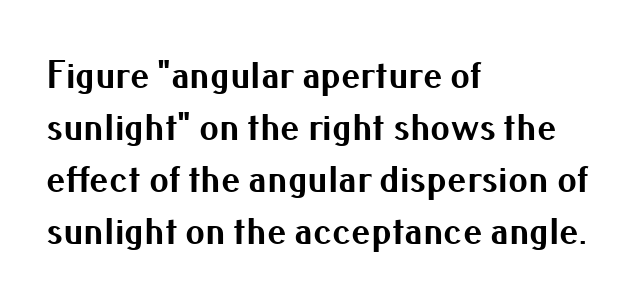
The text block is weighted toward the left margin, trailing off unevenly rightward. How heavy is the stroke? Heavy — this is a bold. Serifs: no, the terminals of the letterforms are clean. The foot of each line stays bare and open.
